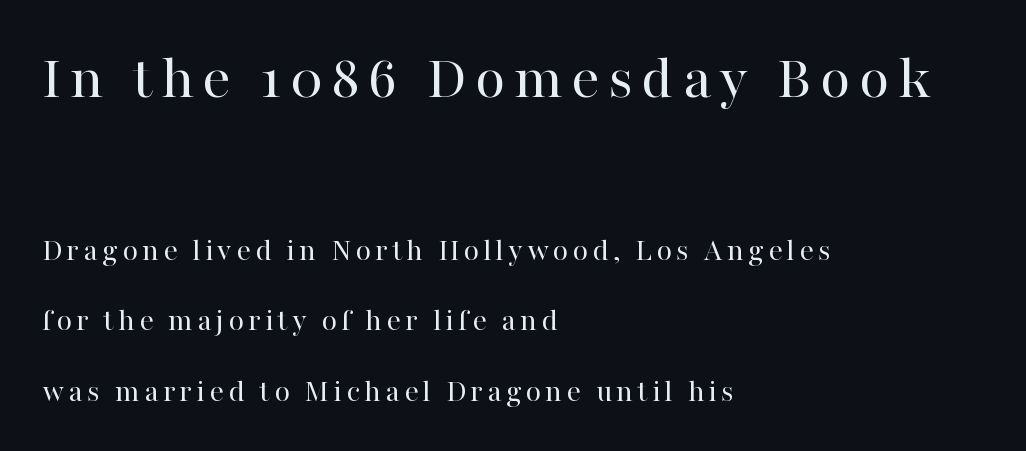
Teacher's note: observe the even left margin — that is flush-left alignment. The space beneath each line is pristine and unruled. Posture: vertical. Each letter keeps its own natural width here, so spacing adapts to shape.
